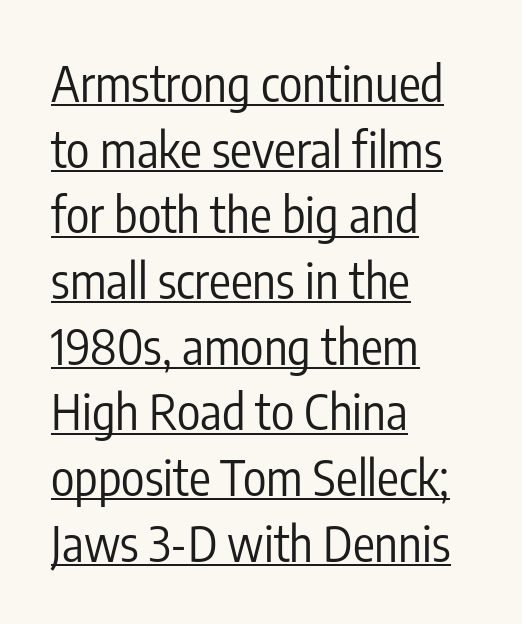
{"serif": "no", "italic": "no", "bold": "no", "weight": "regular", "width": "condensed", "stroke_contrast": "low", "x_height": "medium", "monospaced": "no", "underline": "yes", "align": "left", "line_spacing": "normal", "line_spacing_ratio": 1.34, "letter_spacing": "normal", "letter_spacing_em": 0.0, "glyph_px": 49}
